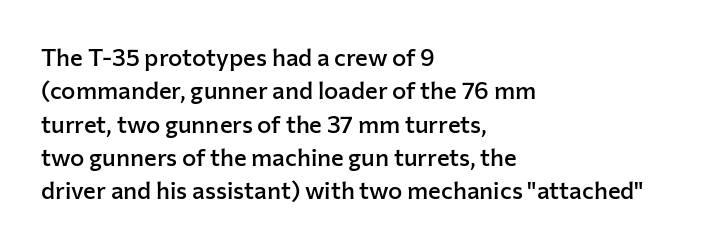
{"italic": "no", "bold": "semi", "underline": "no", "align": "left", "line_spacing": "normal", "line_spacing_ratio": 1.39, "letter_spacing": "normal", "letter_spacing_em": 0.0, "glyph_px": 24}
